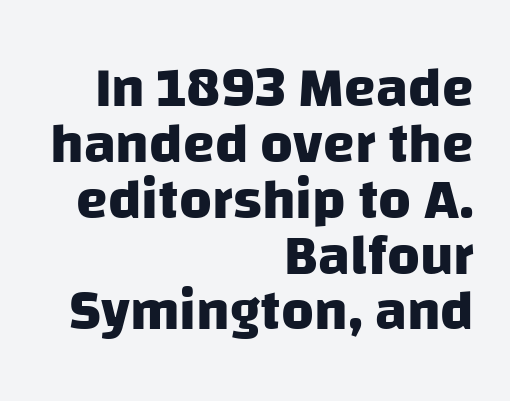
Caption: multi-line text, flush right, ragged left. The specimen omits any rule beneath the text block's lines. The rendering uses natural spacing where letterforms have individual widths. These lines carry a lot of weight — the face is fully bold. Very little white space separates one row of letters from the next. Serif or sans? Sans — the stroke terminals are bare.
